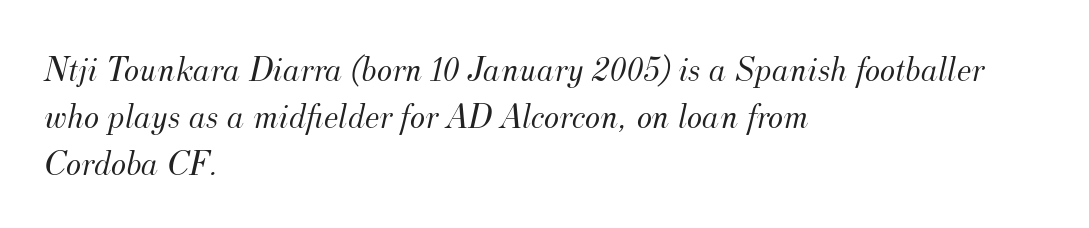
The image shows 36 px light serif type, italic (leaning right); set left-aligned, normal line spacing (1.31x), normal letter spacing, not underlined; medium stroke contrast and a small x-height.
